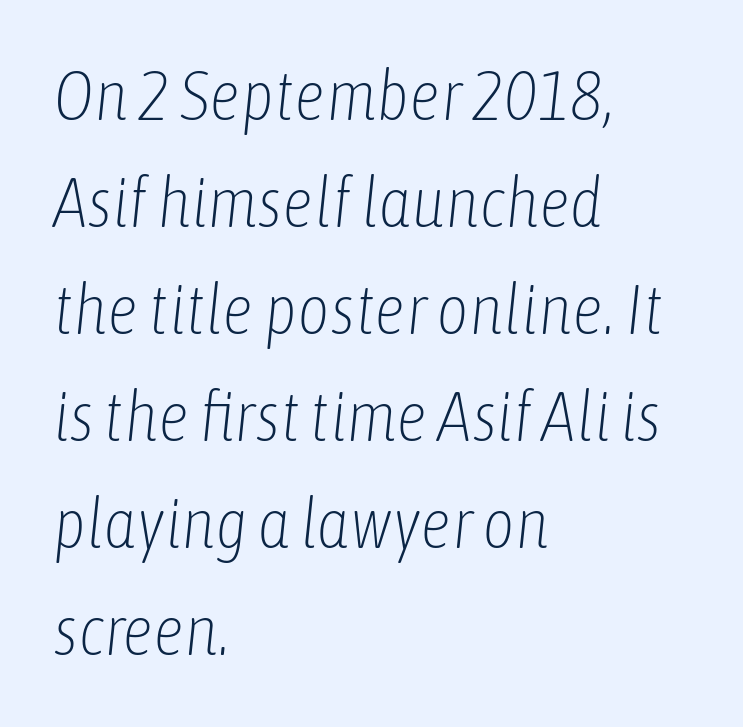
Q: Is the text bold? A: No.
Q: Is the text italic (slanted)? A: Yes, it leans right by about 6 degrees.
Q: Is the text underlined? A: No.
Q: How is the paragraph aligned? A: Left-aligned.
Q: Is the spacing between letters normal or unusually wide? A: Normal.
Q: Is the spacing between lines tight, normal or loose? A: Normal.
Q: Width (condensed, normal, or wide)? A: Condensed.
Q: Stroke contrast? A: Low.
Q: x-height? A: Medium.
Q: Monospaced? A: No.
